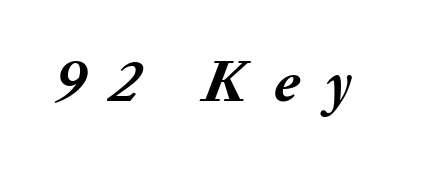
Rule under the text: the space is simply empty. Style check: oblique. Proportional: the letters do not fall into vertical columns. Weight check: bold — yes, fully. How are the letters spaced? Widely, with obvious added tracking.
